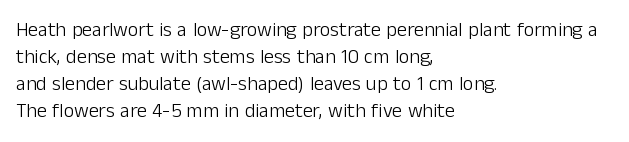
{"italic": "no", "bold": "no", "underline": "no", "align": "left", "line_spacing": "normal", "line_spacing_ratio": 1.35, "letter_spacing": "normal", "letter_spacing_em": 0.0, "glyph_px": 20}
